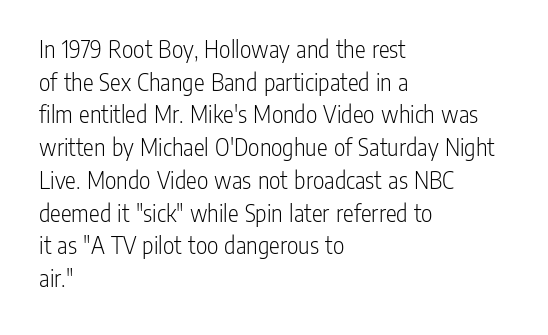
{"italic": "no", "bold": "no", "underline": "no", "align": "left", "line_spacing": "normal", "line_spacing_ratio": 1.31, "letter_spacing": "normal", "letter_spacing_em": 0.0, "glyph_px": 25}
